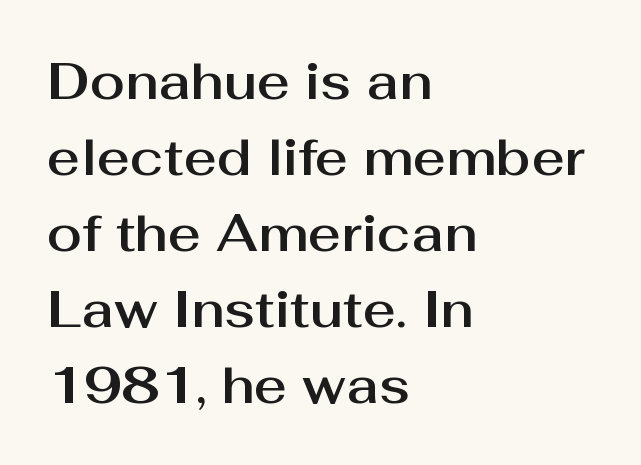
Q: Is the text italic (slanted)? A: No, it is upright.
Q: Is the typeface a serif or a sans-serif typeface? A: Sans-serif.
Q: Is the text underlined? A: No.
Q: How is the paragraph aligned? A: Left-aligned.
Q: Is the spacing between letters normal or unusually wide? A: Normal.
Q: Is the spacing between lines tight, normal or loose? A: Normal.
Q: Width (condensed, normal, or wide)? A: Normal.
Q: Stroke contrast? A: Medium.
Q: x-height? A: Medium.
Q: Monospaced? A: No.
